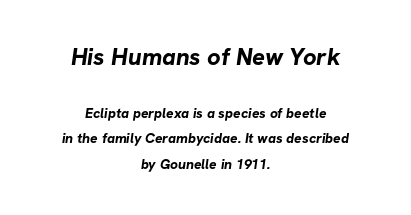
Caption: standard tracking, unaltered. Caption: upper text group enlarged, lower text group reduced. Set as a true bold cut, around the 700 mark. Plain, unruled lines of type. If you folded the block vertically in half, each line would mirror itself in length.
